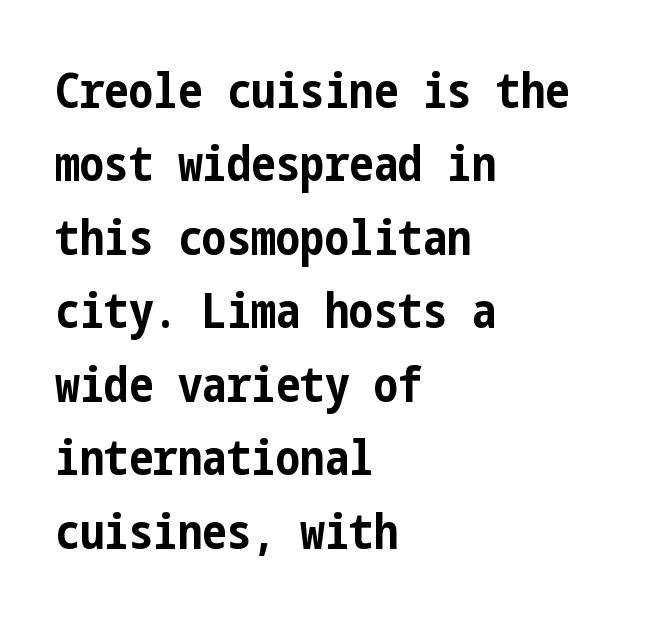
Q: Is the text bold? A: Yes.
Q: Is the text italic (slanted)? A: No, it is upright.
Q: Is the typeface a serif or a sans-serif typeface? A: Sans-serif.
Q: Is the text underlined? A: No.
Q: How is the paragraph aligned? A: Left-aligned.
Q: Is the spacing between letters normal or unusually wide? A: Normal.
Q: Is the spacing between lines tight, normal or loose? A: Normal.
Q: Width (condensed, normal, or wide)? A: Condensed.
Q: Stroke contrast? A: Low.
Q: x-height? A: Medium.
